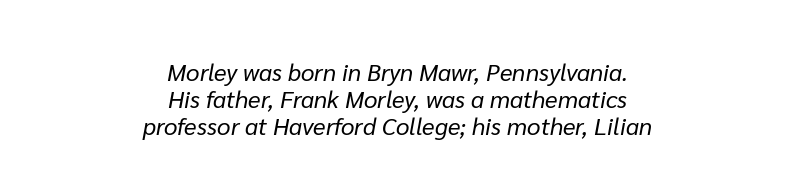
Any mark beneath the type? The region is blank. The type is set solid horizontally, with unmodified tracking. Reading down the block, each line starts at a different indent, mirrored at its end. Baseline-to-baseline distance is barely more than the letter height. Ink coverage per letter is moderate at most.
